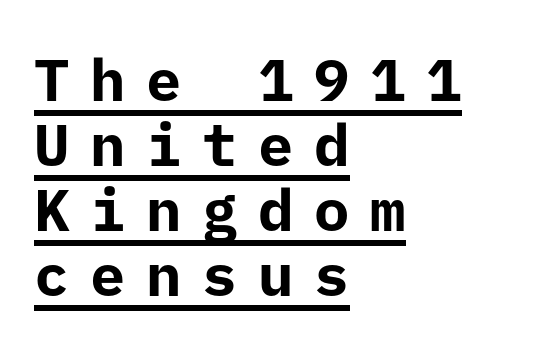
{"serif": "no", "italic": "no", "bold": "yes", "weight": "bold", "width": "normal", "stroke_contrast": "low", "x_height": "medium", "underline": "yes", "align": "left", "line_spacing": "tight", "line_spacing_ratio": 1.1, "letter_spacing": "wide", "letter_spacing_em": 0.35, "glyph_px": 59}
